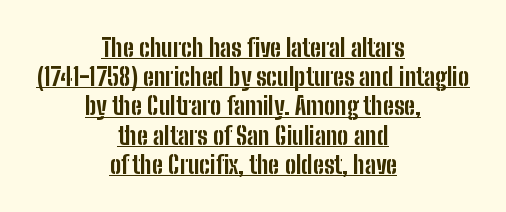
{"italic": "no", "bold": "yes", "underline": "yes", "align": "center", "line_spacing_ratio": 1.17, "letter_spacing": "normal", "letter_spacing_em": 0.0, "glyph_px": 25}
